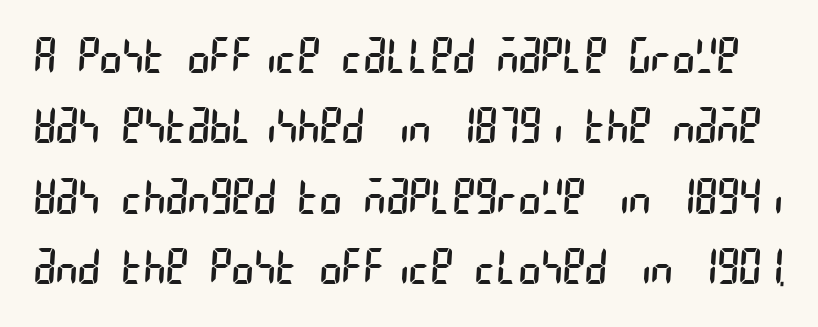
You could call the tracking neutral — neither tight nor loose. The characters are drawn with everyday or finer stroke widths. This rendering employs a face without finishing strokes, i.e., a sans-serif. These lines sit exactly where default settings would place them. Check the space under the baseline: it is left empty.
